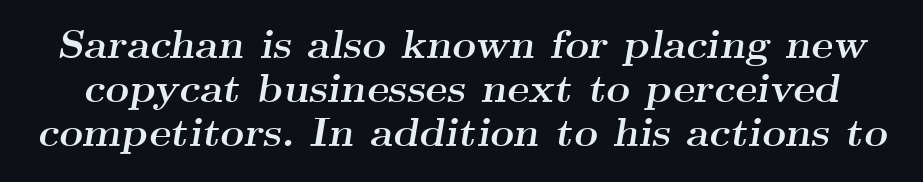
Summary of vertical rhythm: compact, with narrow interline spacing. Unlike a clean sans, this face finishes its strokes with serifs. Check the space under the baseline: it is left empty. A dark, heavy texture on the line: the type is bold. Designer's note — italics engaged.
